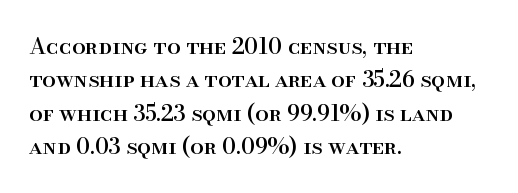
Q: Is the text italic (slanted)? A: No, it is upright.
Q: Is the text underlined? A: No.
Q: How is the paragraph aligned? A: Left-aligned.
Q: Is the spacing between letters normal or unusually wide? A: Normal.
Q: Is the spacing between lines tight, normal or loose? A: Normal.
